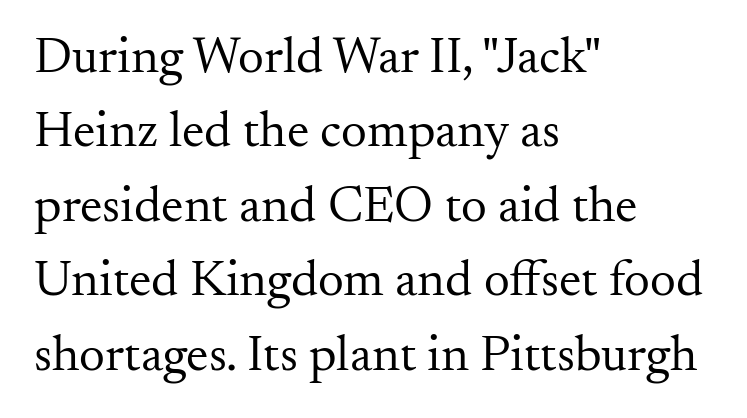
Italic: no, the glyphs are upright roman. Think of a printed novel: that variable character pitch is what you see here. The passage is arranged the way most books set body copy — flush left. Descender tails drop into unmarked territory. Words appear dense and cohesive because spacing is normal.
